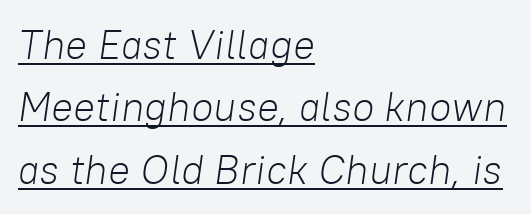
{"italic": "yes", "lean": "right", "slant_degrees": 8, "bold": "no", "weight": "light", "width": "normal", "stroke_contrast": "low", "x_height": "medium", "monospaced": "no", "underline": "yes", "align": "left", "line_spacing": "normal", "line_spacing_ratio": 1.52, "letter_spacing": "normal", "letter_spacing_em": 0.0, "glyph_px": 41}
